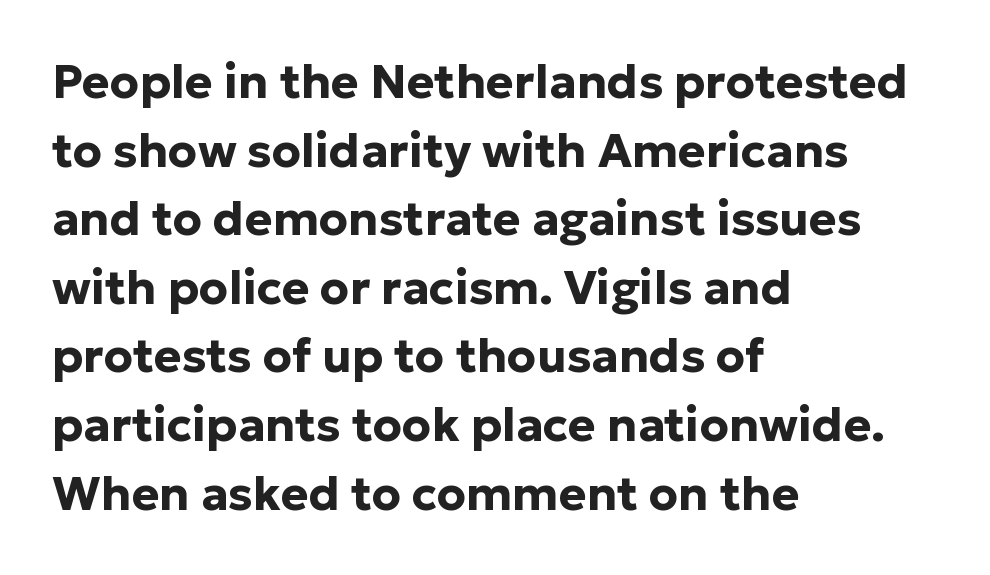
{"serif": "no", "italic": "no", "bold": "yes", "weight": "bold", "width": "normal", "stroke_contrast": "low", "x_height": "medium", "monospaced": "no", "underline": "no", "align": "left", "line_spacing": "normal", "line_spacing_ratio": 1.46, "letter_spacing": "normal", "letter_spacing_em": 0.0, "glyph_px": 47}
